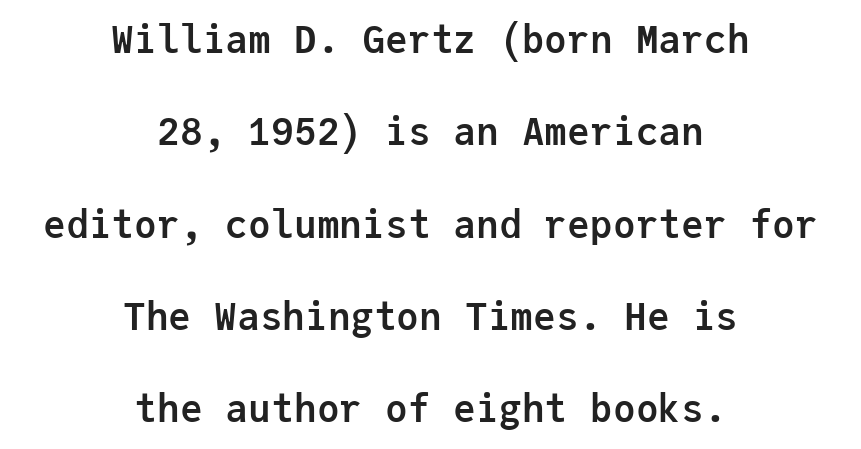
The image shows 38 px semibold sans-serif type, upright, monospaced; set centered, loose line spacing (2.43x), normal letter spacing, not underlined; low stroke contrast and a medium x-height.
